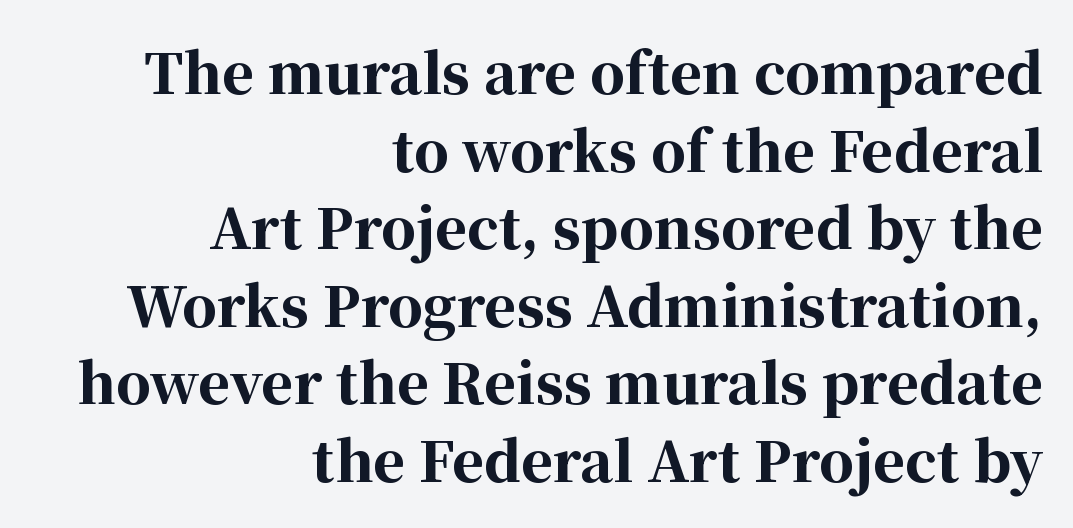
{"serif": "yes", "italic": "no", "bold": "yes", "weight": "bold", "width": "normal", "stroke_contrast": "high", "x_height": "medium", "monospaced": "no", "underline": "no", "align": "right", "line_spacing": "normal", "line_spacing_ratio": 1.41, "letter_spacing": "normal", "letter_spacing_em": 0.0, "glyph_px": 55}
